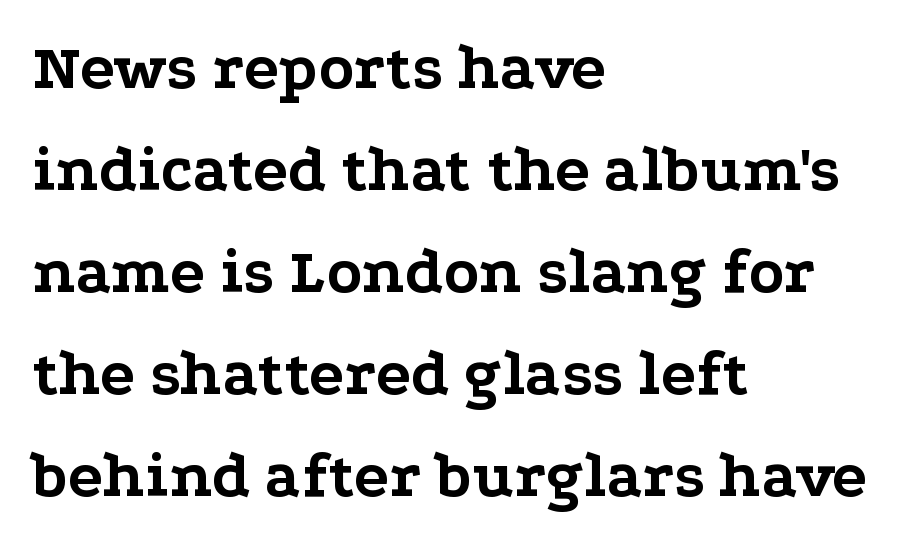
Q: Is the text bold? A: Yes.
Q: Is the text italic (slanted)? A: No, it is upright.
Q: Is the typeface a serif or a sans-serif typeface? A: Serif.
Q: Is the text underlined? A: No.
Q: How is the paragraph aligned? A: Left-aligned.
Q: Is the spacing between letters normal or unusually wide? A: Normal.
Q: Is the spacing between lines tight, normal or loose? A: Normal.
Q: Width (condensed, normal, or wide)? A: Wide.
Q: Stroke contrast? A: Low.
Q: x-height? A: Medium.
Q: Monospaced? A: No.
